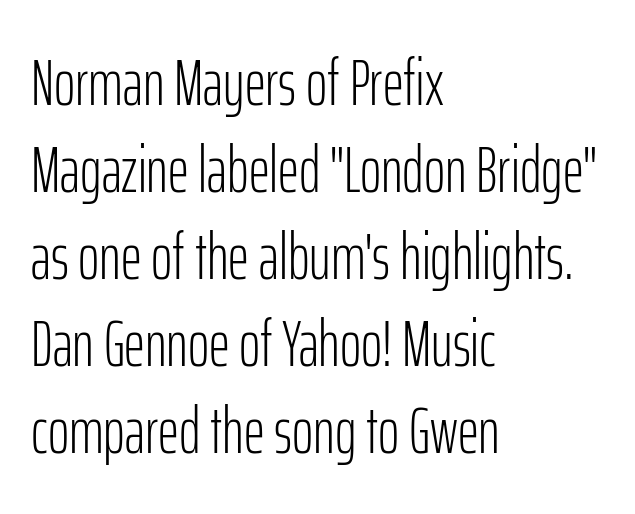
The image shows 65 px light, condensed sans-serif type, upright; set left-aligned, normal line spacing (1.34x), normal letter spacing, not underlined; low stroke contrast and a medium x-height.
